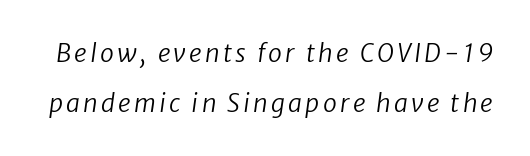
Q: Is the text bold? A: No.
Q: Is the text underlined? A: No.
Q: Is the spacing between lines tight, normal or loose? A: Loose.
